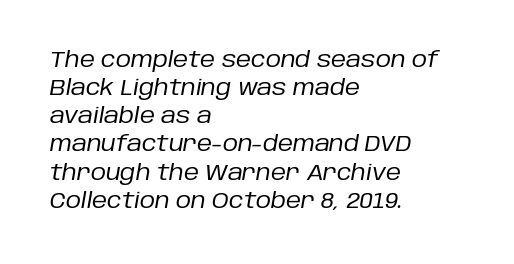
The image shows 21 px text type, italic (leaning right); set left-aligned, normal line spacing (1.34x), normal letter spacing, not underlined.
